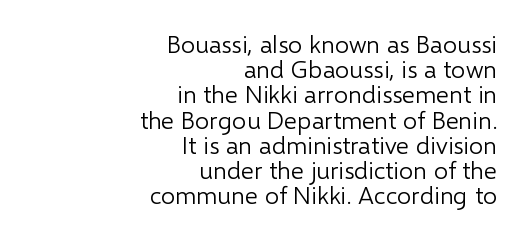
Does the lettering tilt? It doesn't — this is upright. If you drew a ruler down the right edge, every line would touch it. Compared with typical body copy, the letter spacing here is the same. Caption: face not bold, strokes unweighted. The space beneath each line is pristine and unruled. Baseline-to-baseline distance is barely more than the letter height.
